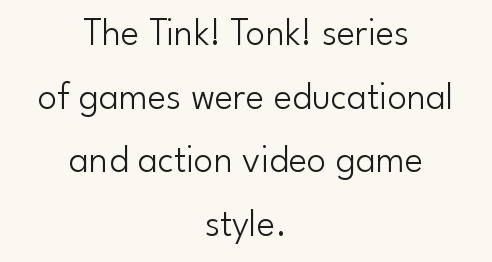
The font is comparable to plain body text, perhaps lighter. Underline: absent. Does extra space separate the letters? No, they use regular spacing. Regarding leading, the lines here are spaced in the standard way. The face used here is proportionally spaced, like ordinary book or web type.
